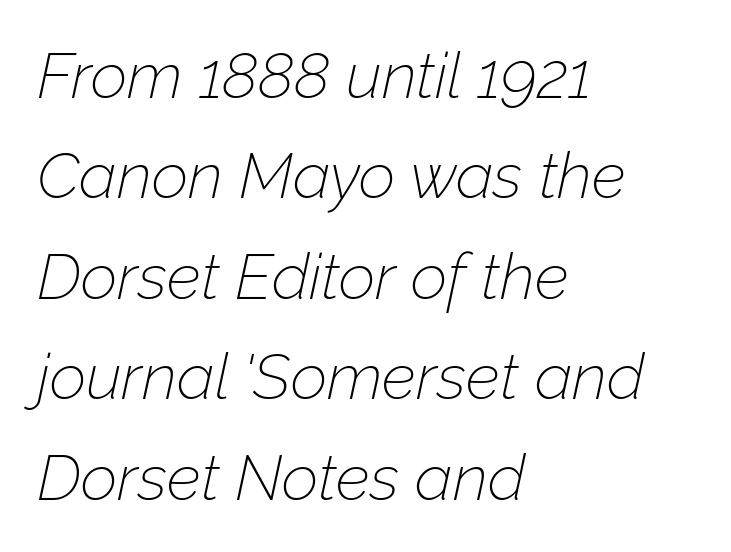
The image shows 64 px thin type, italic (leaning right); set left-aligned, normal line spacing (1.57x), normal letter spacing, not underlined; low stroke contrast and a medium x-height.
